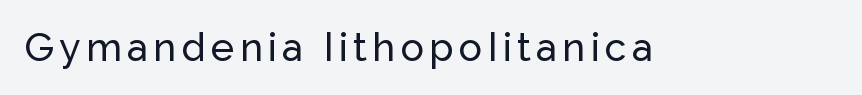
The image shows 39 px sans-serif type, upright; set not underlined; low stroke contrast and a medium x-height.
